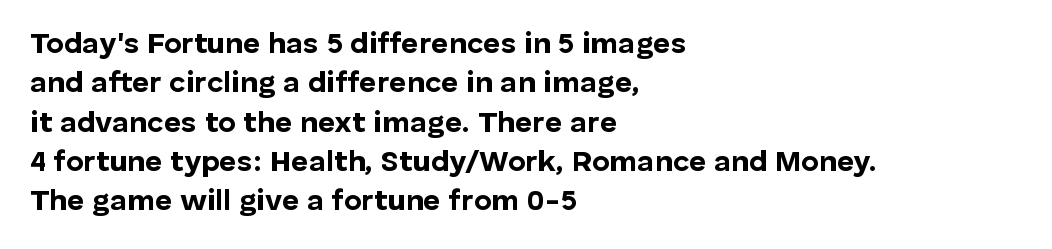
Q: Is the text bold? A: Yes.
Q: Is the text italic (slanted)? A: No, it is upright.
Q: Is the typeface a serif or a sans-serif typeface? A: Sans-serif.
Q: Is the text underlined? A: No.
Q: How is the paragraph aligned? A: Left-aligned.
Q: Is the spacing between letters normal or unusually wide? A: Normal.
Q: Is the spacing between lines tight, normal or loose? A: Normal.
Q: Width (condensed, normal, or wide)? A: Normal.
Q: Stroke contrast? A: Low.
Q: x-height? A: Medium.
Q: Monospaced? A: No.
